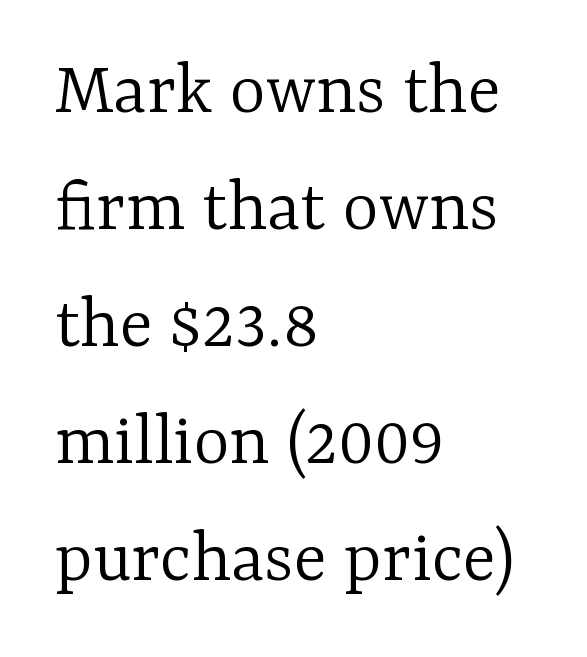
The image shows 77 px light serif type, upright; set left-aligned, normal line spacing (1.52x), normal letter spacing, not underlined; low stroke contrast and a medium x-height.
